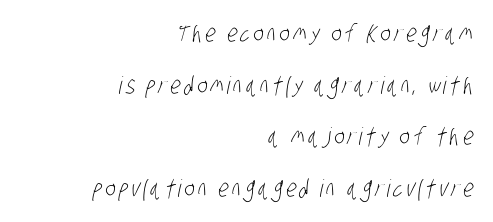
Q: Is the text bold? A: No.
Q: Is the text underlined? A: No.
Q: How is the paragraph aligned? A: Right-aligned.
Q: Is the spacing between lines tight, normal or loose? A: Loose.
